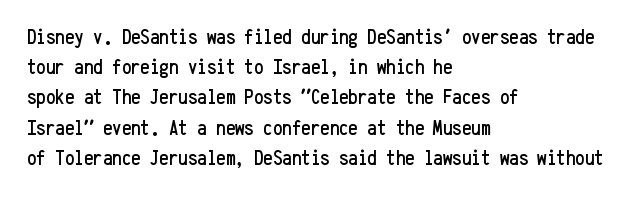
Q: Is the text italic (slanted)? A: No, it is upright.
Q: Is the text underlined? A: No.
Q: How is the paragraph aligned? A: Left-aligned.
Q: Is the spacing between letters normal or unusually wide? A: Normal.
Q: Is the spacing between lines tight, normal or loose? A: Normal.
